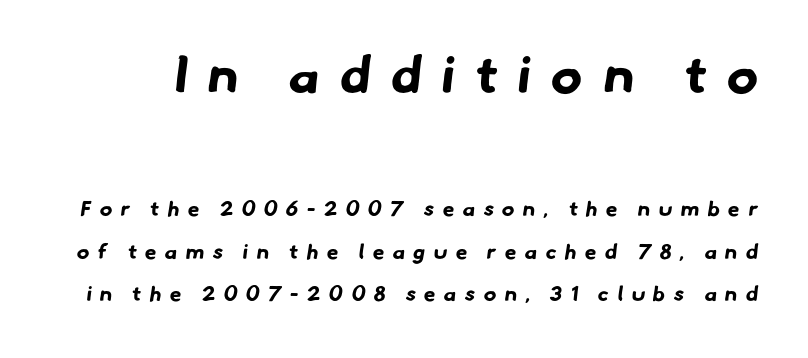
Q: Is the text bold? A: Yes.
Q: Is the typeface a serif or a sans-serif typeface? A: Sans-serif.
Q: Is the text underlined? A: No.
Q: Is the spacing between letters normal or unusually wide? A: Unusually wide.
Q: Is the spacing between lines tight, normal or loose? A: Loose.
Q: Which block of text is set in a larger size, the first (top) or the second (bottom)? A: The first (top) one.
Q: Width (condensed, normal, or wide)? A: Normal.
Q: Stroke contrast? A: Low.
Q: x-height? A: Small.
Q: Monospaced? A: No.
